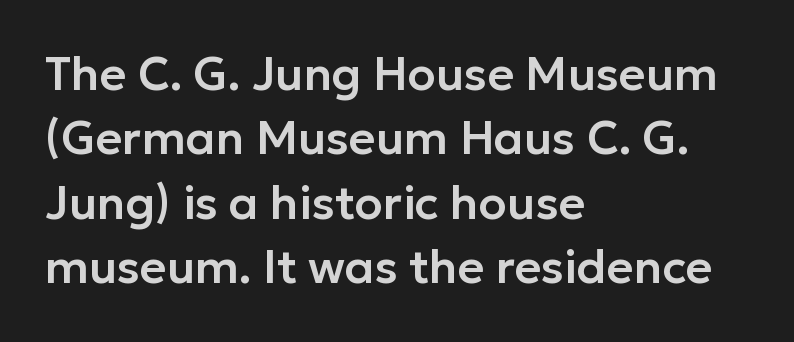
{"serif": "no", "italic": "no", "width": "normal", "stroke_contrast": "low", "x_height": "medium", "monospaced": "no", "underline": "no", "align": "left", "line_spacing": "normal", "line_spacing_ratio": 1.4, "letter_spacing": "normal", "letter_spacing_em": 0.0, "glyph_px": 46}
